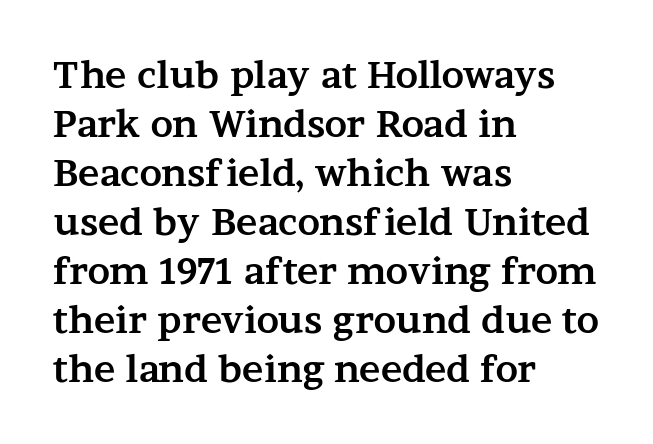
Decoration check: the copy has no underline. The font family rendered here belongs to the serif group. Stroke thickness is high; the sample reads as a true bold. Italic: no, the glyphs are upright roman.
